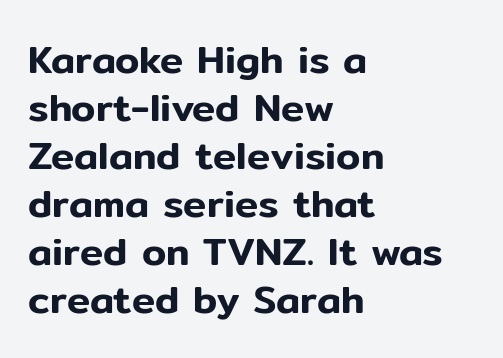
The image shows 39 px sans-serif type, upright; set left-aligned, line spacing 1.23x, normal letter spacing, not underlined; low stroke contrast and a medium x-height.
